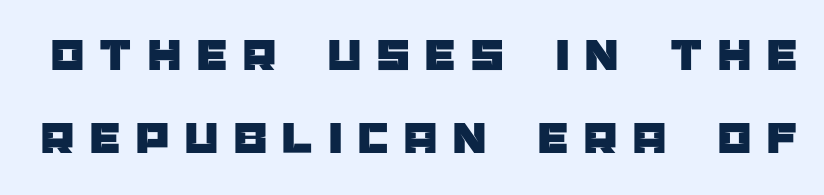
Q: Is the text italic (slanted)? A: No, it is upright.
Q: Is the typeface a serif or a sans-serif typeface? A: Sans-serif.
Q: Is the text underlined? A: No.
Q: Is the spacing between letters normal or unusually wide? A: Unusually wide.
Q: Width (condensed, normal, or wide)? A: Normal.
Q: Stroke contrast? A: Low.
Q: x-height? A: Large.
Q: Monospaced? A: No.
